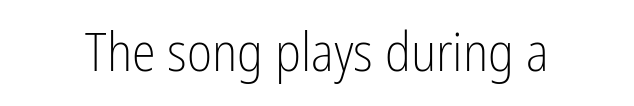
These lines are rendered in a variable-pitch font. Font category for this specimen: sans-serif. The lettering holds an erect, upright posture throughout. The zone under the glyphs is completely vacant. Letter spacing: default. Is this a heavy cut? Hardly; it is regular or lighter.
